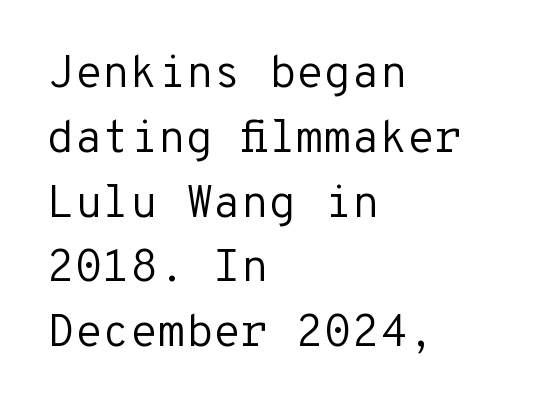
{"serif": "no", "italic": "no", "bold": "no", "weight": "regular", "width": "normal", "stroke_contrast": "low", "x_height": "medium", "monospaced": "yes", "underline": "no", "align": "left", "line_spacing": "normal", "line_spacing_ratio": 1.44, "letter_spacing": "normal", "letter_spacing_em": 0.0, "glyph_px": 45}
